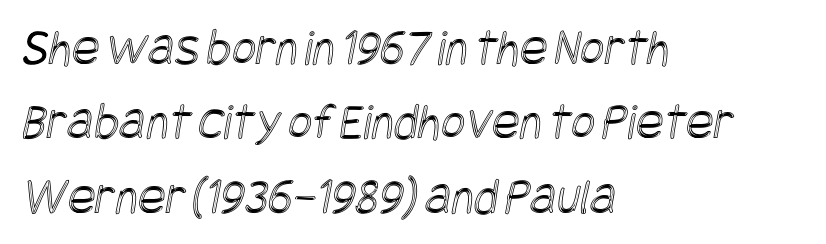
Q: Is the text underlined? A: No.
Q: How is the paragraph aligned? A: Left-aligned.
Q: Is the spacing between letters normal or unusually wide? A: Normal.
Q: Is the spacing between lines tight, normal or loose? A: Normal.
Q: Width (condensed, normal, or wide)? A: Condensed.
Q: x-height? A: Large.
